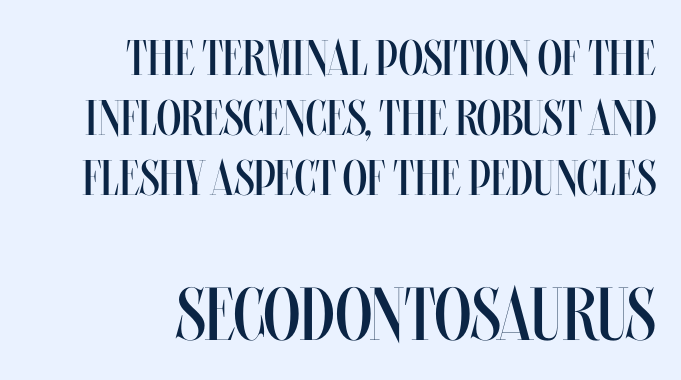
Q: Is the text bold? A: No.
Q: Is the text italic (slanted)? A: No, it is upright.
Q: Is the text underlined? A: No.
Q: How is the paragraph aligned? A: Right-aligned.
Q: Is the spacing between letters normal or unusually wide? A: Normal.
Q: Which block of text is set in a larger size, the first (top) or the second (bottom)? A: The second (bottom) one.
Q: Width (condensed, normal, or wide)? A: Condensed.
Q: Stroke contrast? A: Medium.
Q: x-height? A: Large.
Q: Monospaced? A: No.
